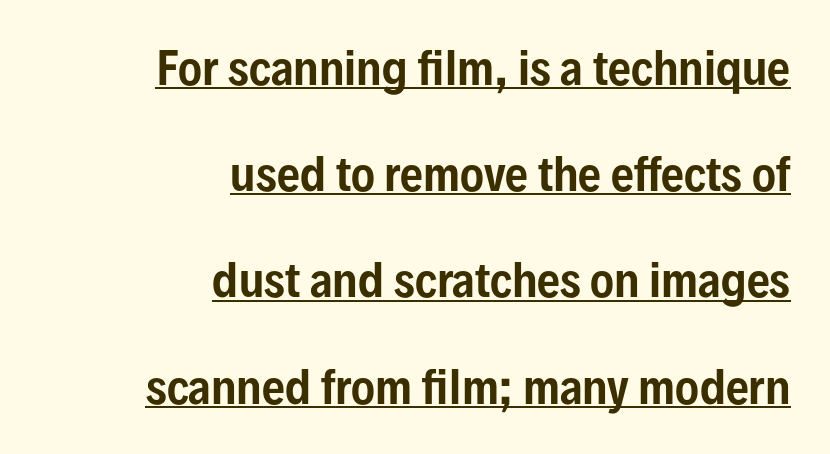
The image shows 45 px condensed sans-serif type, upright; set right-aligned, loose line spacing (2.36x), normal letter spacing, underlined; low stroke contrast and a medium x-height.
